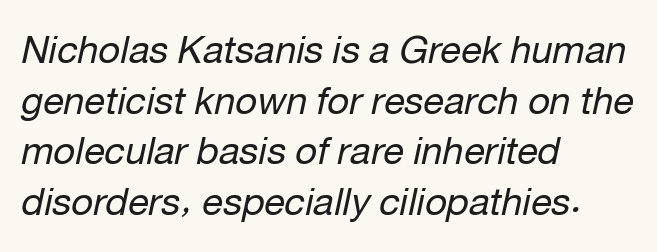
Casual observation: everything's shoved over to the left. Horizontal bands of white between lines are of average thickness. A clean baseline with only descenders dipping below it. Nothing unusual about the tracking: characters are spaced as the font intends. Is the type slanted? Yes — the strokes lean at a clear angle.
